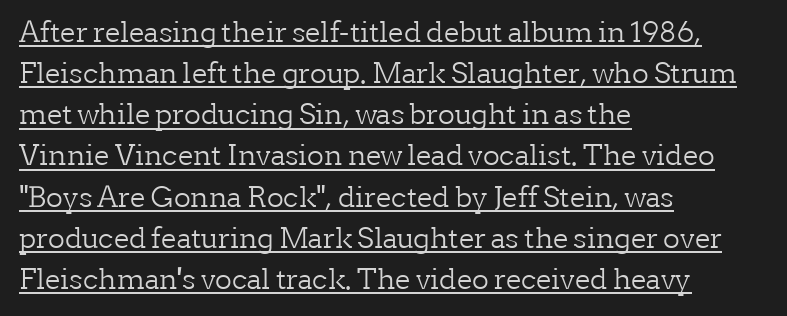
Q: Is the text bold? A: No.
Q: Is the text italic (slanted)? A: No, it is upright.
Q: Is the typeface a serif or a sans-serif typeface? A: Serif.
Q: Is the text underlined? A: Yes.
Q: How is the paragraph aligned? A: Left-aligned.
Q: Is the spacing between letters normal or unusually wide? A: Normal.
Q: Is the spacing between lines tight, normal or loose? A: Normal.
Q: Width (condensed, normal, or wide)? A: Normal.
Q: Stroke contrast? A: Low.
Q: x-height? A: Medium.
Q: Monospaced? A: No.
